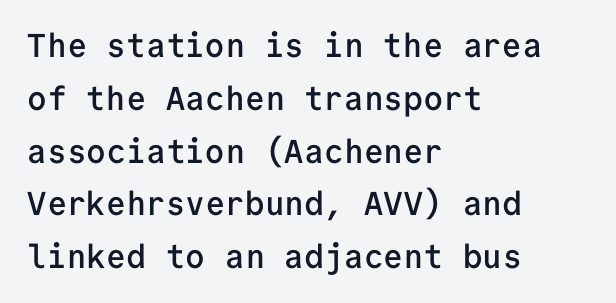
{"serif": "no", "italic": "no", "bold": "semi", "weight": "semibold", "width": "normal", "stroke_contrast": "low", "x_height": "medium", "monospaced": "yes", "underline": "no", "align": "left", "line_spacing": "normal", "line_spacing_ratio": 1.6, "letter_spacing": "normal", "letter_spacing_em": 0.0, "glyph_px": 33}
